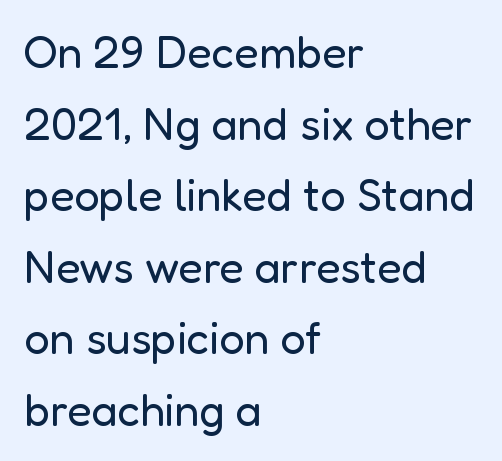
Q: Is the text bold? A: No.
Q: Is the text italic (slanted)? A: No, it is upright.
Q: Is the typeface a serif or a sans-serif typeface? A: Sans-serif.
Q: Is the text underlined? A: No.
Q: How is the paragraph aligned? A: Left-aligned.
Q: Is the spacing between letters normal or unusually wide? A: Normal.
Q: Is the spacing between lines tight, normal or loose? A: Normal.
Q: Width (condensed, normal, or wide)? A: Normal.
Q: Stroke contrast? A: Low.
Q: x-height? A: Medium.
Q: Monospaced? A: No.
